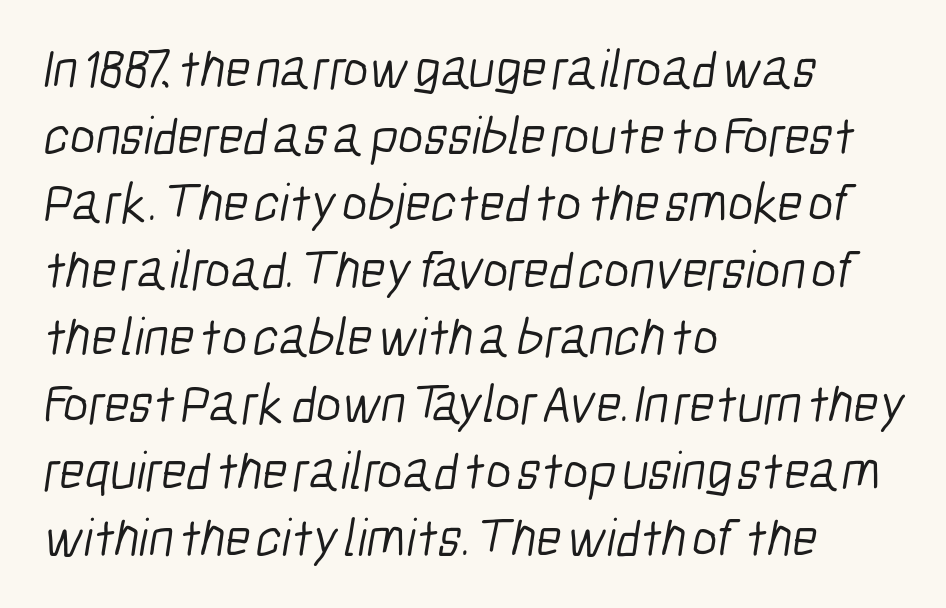
Q: Is the text bold? A: No.
Q: Is the typeface a serif or a sans-serif typeface? A: Sans-serif.
Q: Is the text underlined? A: No.
Q: How is the paragraph aligned? A: Left-aligned.
Q: Is the spacing between letters normal or unusually wide? A: Normal.
Q: Width (condensed, normal, or wide)? A: Condensed.
Q: Stroke contrast? A: Low.
Q: x-height? A: Medium.
Q: Monospaced? A: No.
